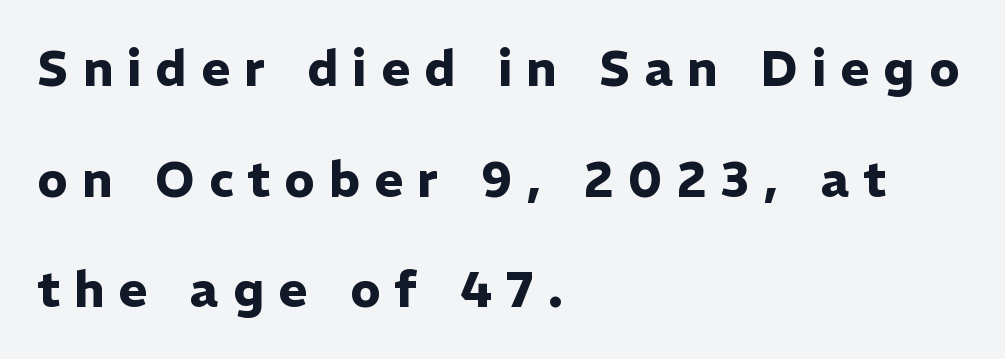
The ragged edge is on the right, which tells us the setting is flush left. Character widths vary here, with narrow letters taking less room than wide ones. Notice how the stems are strictly vertical — no italics here. Widely set lines give the paragraph a tall, airy silhouette. In terms of letterspacing, this is a distinctly airy, spread setting.
